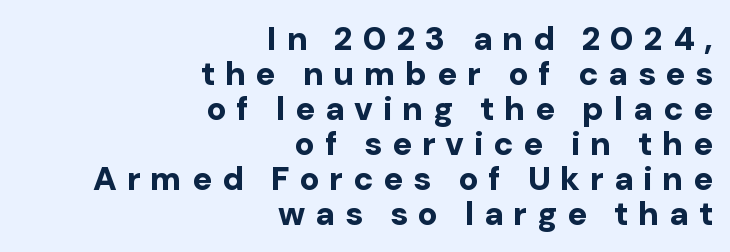
{"serif": "no", "italic": "no", "bold": "yes", "weight": "bold", "width": "normal", "stroke_contrast": "low", "x_height": "medium", "monospaced": "no", "underline": "no", "align": "right", "line_spacing": "tight", "line_spacing_ratio": 1.06, "letter_spacing": "wide", "letter_spacing_em": 0.3, "glyph_px": 33}
